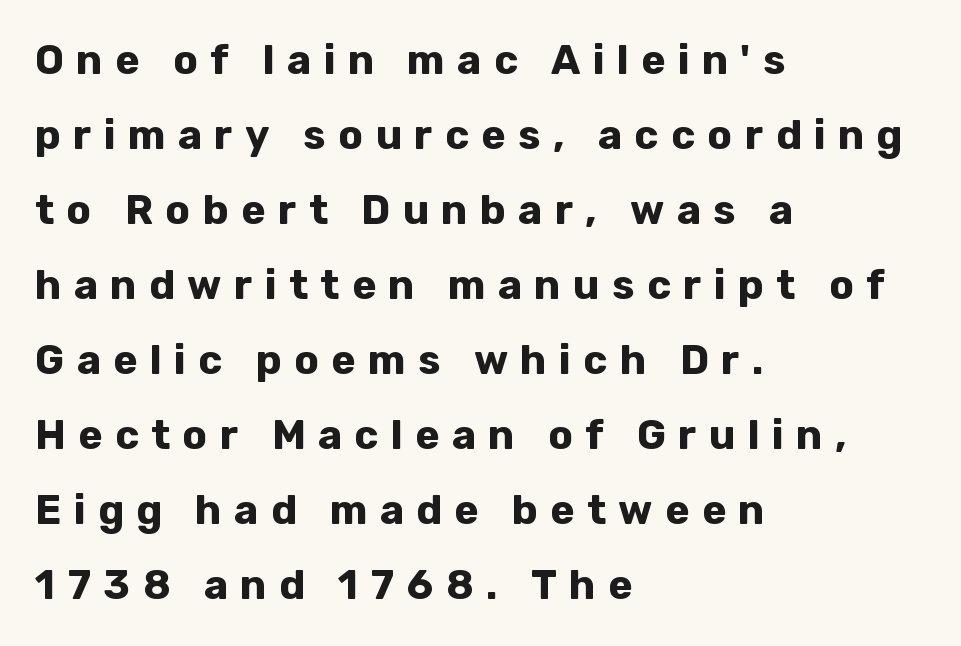
Q: Is the text bold? A: Yes.
Q: Is the text italic (slanted)? A: No, it is upright.
Q: Is the typeface a serif or a sans-serif typeface? A: Sans-serif.
Q: Is the text underlined? A: No.
Q: How is the paragraph aligned? A: Left-aligned.
Q: Is the spacing between letters normal or unusually wide? A: Unusually wide.
Q: Width (condensed, normal, or wide)? A: Normal.
Q: Stroke contrast? A: Low.
Q: x-height? A: Medium.
Q: Monospaced? A: No.
